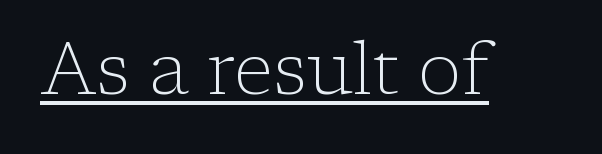
The image shows 73 px light serif type, upright; set normal letter spacing, underlined; low stroke contrast and a medium x-height.
